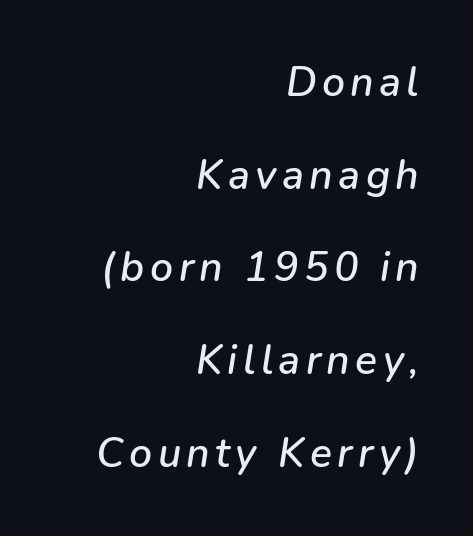
Q: Is the text italic (slanted)? A: Yes, it leans right by about 9 degrees.
Q: Is the text underlined? A: No.
Q: How is the paragraph aligned? A: Right-aligned.
Q: Is the spacing between lines tight, normal or loose? A: Loose.
Q: Width (condensed, normal, or wide)? A: Normal.
Q: Stroke contrast? A: Low.
Q: x-height? A: Medium.
Q: Monospaced? A: No.
